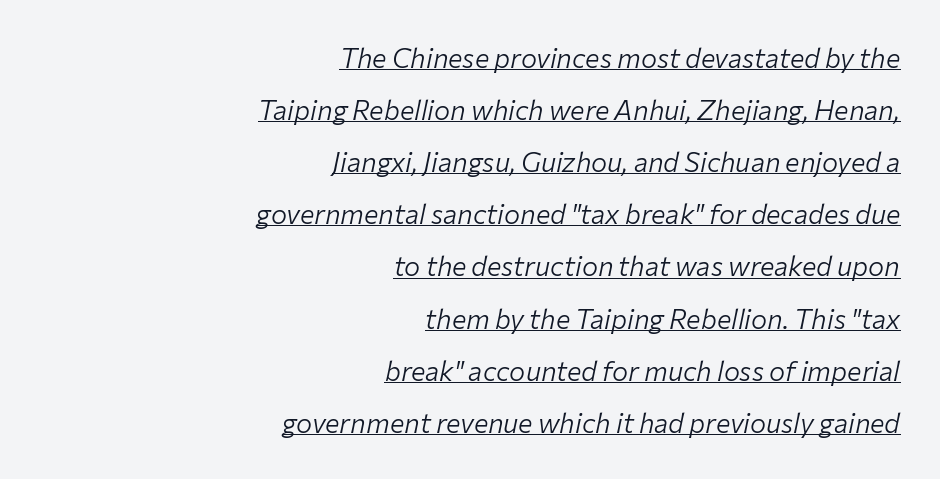
Emphasis-style slanted type is in use. The compositor pushed each line to the right boundary. No extra tracking has been applied to these lines. Stems and bowls with no extra thickness — not bold. The sample's only ornament is a line tracing under the words. Regarding leading, the lines here are spaced well apart.
